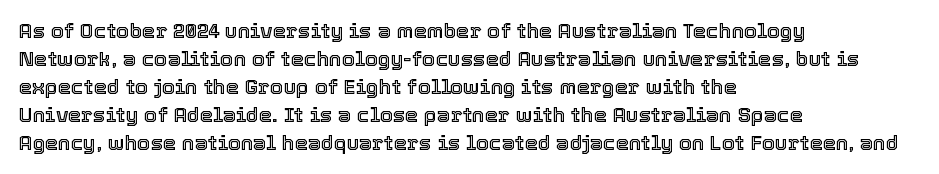
The image shows 21 px text type, upright; set left-aligned, normal line spacing (1.33x), normal letter spacing, not underlined.
